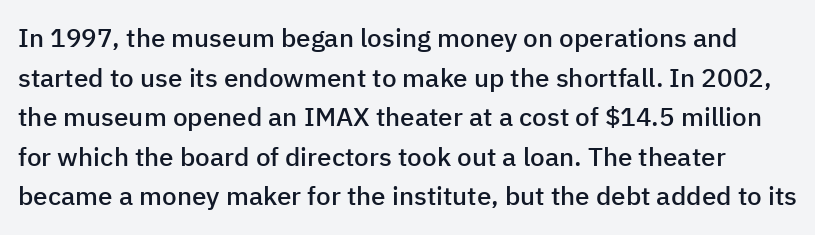
Rendered with straight, roman letterforms. The characters look somewhat weighty, a semibold short of true bold. Plain, unruled lines of type. Regular leading.
